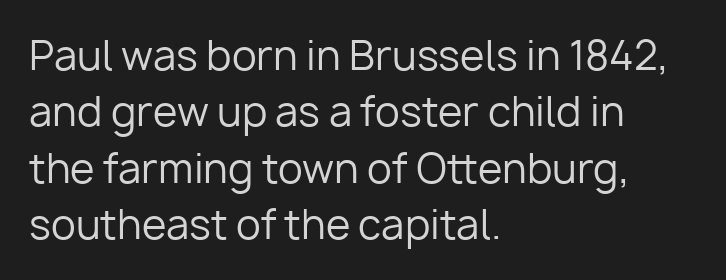
The typesetter chose a ragged-right arrangement here. Does the lettering tilt? It doesn't — this is upright. Glyph-to-glyph distance matches everyday printed text. No letter is thick-stroked: the sample isn't bold. The lines sit at an ordinary, default distance from one another.
